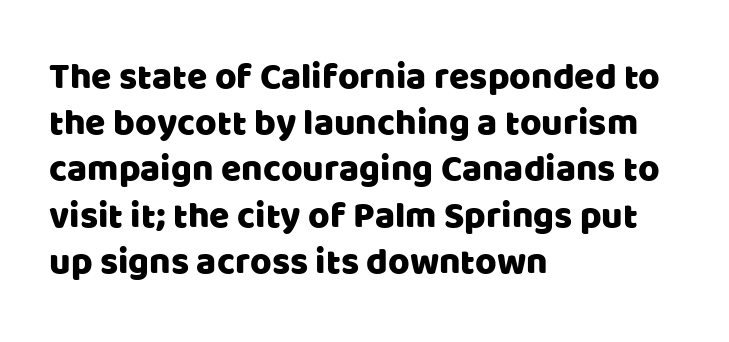
{"serif": "no", "italic": "no", "width": "normal", "stroke_contrast": "low", "x_height": "large", "monospaced": "no", "underline": "no", "align": "left", "line_spacing": "normal", "line_spacing_ratio": 1.25, "letter_spacing": "normal", "letter_spacing_em": 0.0, "glyph_px": 37}
